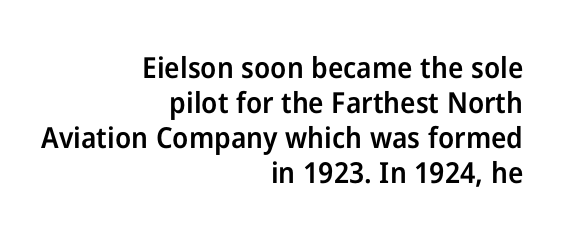
Casual observation: everything's shoved over to the right. Is this a fixed-width face? No — the glyphs have proportional, varying widths. The font family rendered here belongs to the sans-serif group. The rendering keeps characters at their native spacing.
